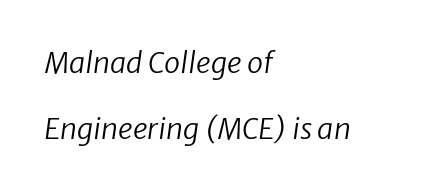
The image shows 29 px regular-weight type, italic (leaning right); set left-aligned, loose line spacing (2.26x), normal letter spacing, not underlined; low stroke contrast and a medium x-height.
